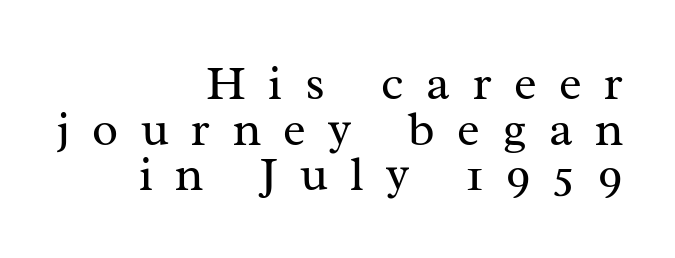
{"serif": "yes", "italic": "no", "bold": "no", "weight": "regular", "width": "normal", "stroke_contrast": "medium", "x_height": "medium", "monospaced": "no", "underline": "no", "align": "right", "line_spacing": "tight", "line_spacing_ratio": 0.95, "letter_spacing": "wide", "letter_spacing_em": 0.47, "glyph_px": 48}
